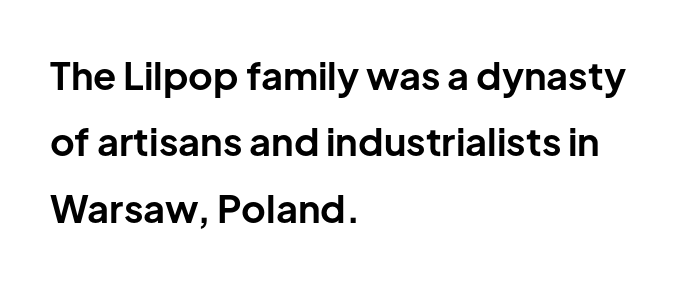
No feet cap the strokes, marking this as sans-serif type. Spacing verdict: proportional, widths tailored to each character. Horizontally, the lines are justified to the leading edge only. Beneath every word, the page is bare. You could call the tracking neutral — neither tight nor loose.
